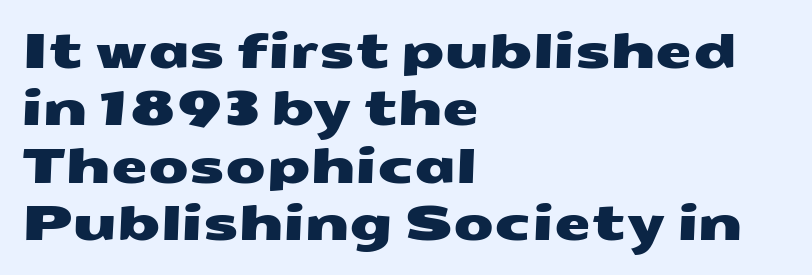
{"serif": "no", "width": "wide", "stroke_contrast": "medium", "x_height": "medium", "monospaced": "no", "underline": "no", "align": "left", "line_spacing_ratio": 1.22, "letter_spacing": "normal", "letter_spacing_em": 0.0, "glyph_px": 47}
